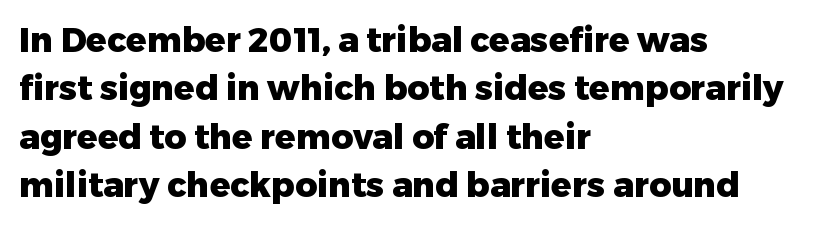
Q: Is the text bold? A: Yes.
Q: Is the text italic (slanted)? A: No, it is upright.
Q: Is the typeface a serif or a sans-serif typeface? A: Sans-serif.
Q: Is the text underlined? A: No.
Q: How is the paragraph aligned? A: Left-aligned.
Q: Is the spacing between letters normal or unusually wide? A: Normal.
Q: Is the spacing between lines tight, normal or loose? A: Normal.
Q: Width (condensed, normal, or wide)? A: Normal.
Q: Stroke contrast? A: Low.
Q: x-height? A: Medium.
Q: Monospaced? A: No.
